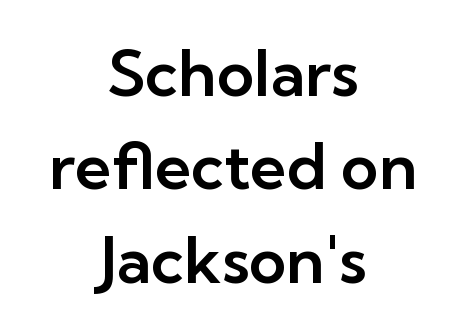
Q: Is the text italic (slanted)? A: No, it is upright.
Q: Is the typeface a serif or a sans-serif typeface? A: Sans-serif.
Q: Is the text underlined? A: No.
Q: How is the paragraph aligned? A: Centered.
Q: Is the spacing between letters normal or unusually wide? A: Normal.
Q: Is the spacing between lines tight, normal or loose? A: Normal.
Q: Width (condensed, normal, or wide)? A: Normal.
Q: Stroke contrast? A: Low.
Q: x-height? A: Medium.
Q: Monospaced? A: No.
